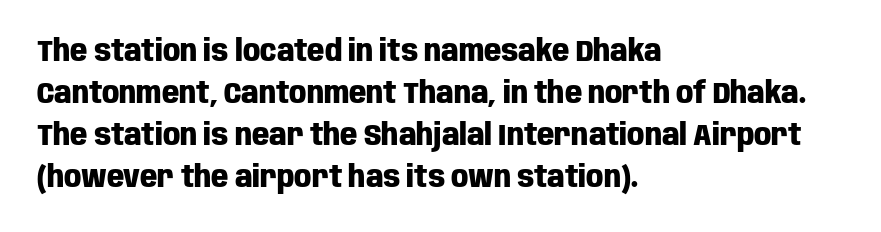
In CSS terms this would be text-align: left. This is sans-serif lettering, the kind often seen on screens and signage. Weight check: bold — yes, fully. Posture: vertical. Note the varied advance widths — an 'i' is clearly narrower than an 'm'. Here the glyphs are tracked normally, forming tight word shapes.
